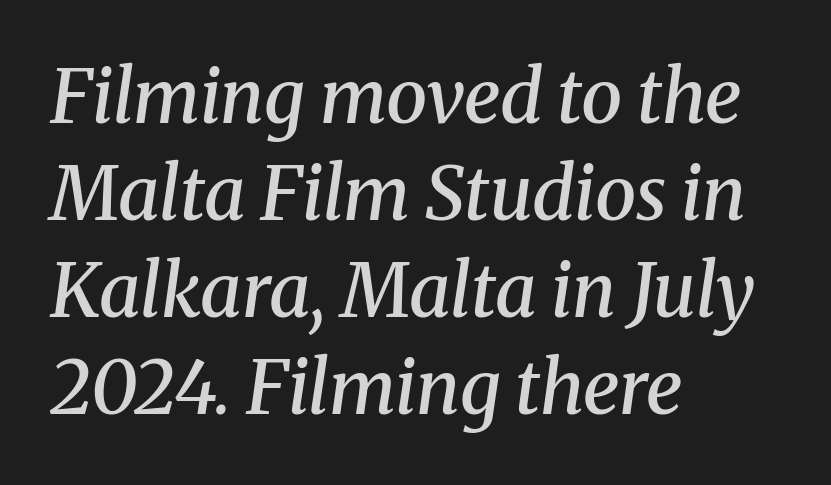
The image shows 74 px semibold serif type, italic (leaning right); set left-aligned, normal line spacing (1.31x), normal letter spacing, not underlined; medium stroke contrast and a medium x-height.
